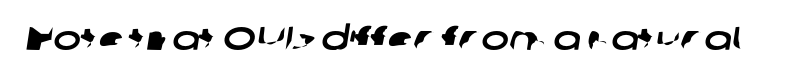
Q: Is the typeface a serif or a sans-serif typeface? A: Sans-serif.
Q: Is the text underlined? A: No.
Q: Is the spacing between letters normal or unusually wide? A: Normal.
Q: Width (condensed, normal, or wide)? A: Wide.
Q: Stroke contrast? A: Low.
Q: x-height? A: Medium.
Q: Monospaced? A: No.
